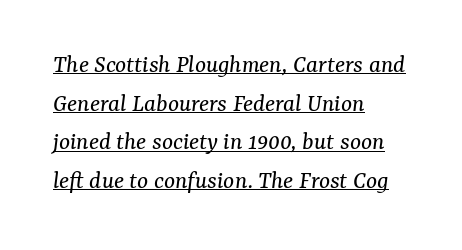
{"italic": "yes", "lean": "right", "slant_degrees": 7, "bold": "no", "underline": "yes", "align": "left", "line_spacing": "normal", "line_spacing_ratio": 1.49, "letter_spacing": "normal", "letter_spacing_em": 0.0, "glyph_px": 26}
